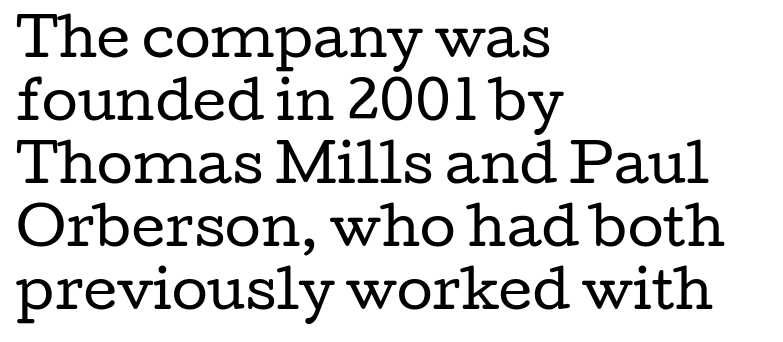
The image shows 52 px regular-weight, wide serif type, upright; set left-aligned, line spacing 1.21x, normal letter spacing, not underlined; low stroke contrast and a medium x-height.
